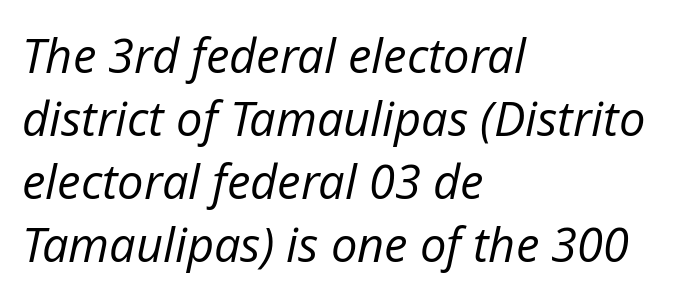
Q: Is the text bold? A: No.
Q: Is the text italic (slanted)? A: Yes, it leans right by about 12 degrees.
Q: Is the text underlined? A: No.
Q: How is the paragraph aligned? A: Left-aligned.
Q: Is the spacing between letters normal or unusually wide? A: Normal.
Q: Is the spacing between lines tight, normal or loose? A: Normal.
Q: Width (condensed, normal, or wide)? A: Normal.
Q: Stroke contrast? A: Low.
Q: x-height? A: Medium.
Q: Monospaced? A: No.
